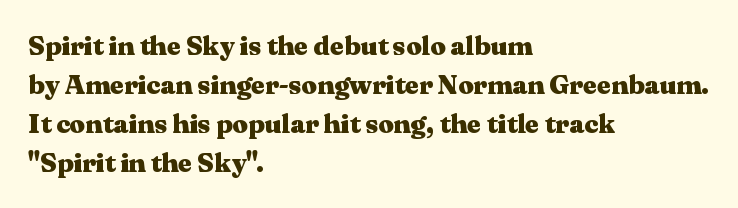
Q: Is the text bold? A: Yes.
Q: Is the text italic (slanted)? A: No, it is upright.
Q: Is the text underlined? A: No.
Q: How is the paragraph aligned? A: Left-aligned.
Q: Is the spacing between letters normal or unusually wide? A: Normal.
Q: Is the spacing between lines tight, normal or loose? A: Normal.
